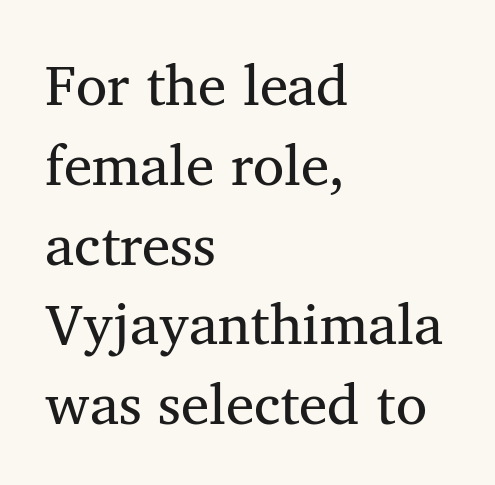
The image shows 57 px regular-weight serif type; set left-aligned, normal line spacing (1.4x), normal letter spacing, not underlined; medium stroke contrast and a medium x-height.
